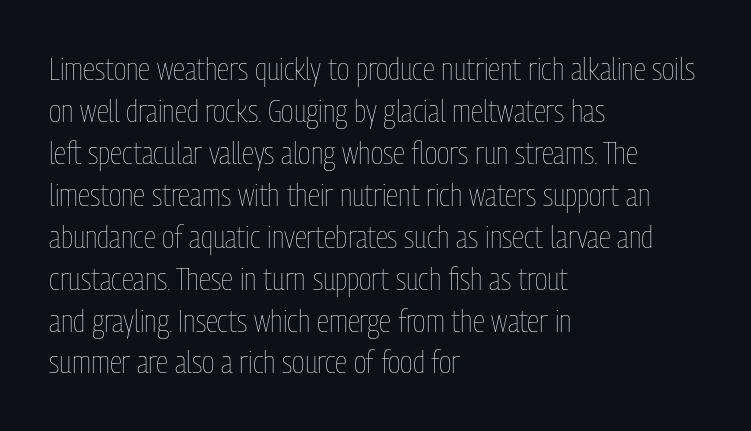
{"italic": "no", "bold": "no", "weight": "thin", "width": "condensed", "stroke_contrast": "low", "x_height": "medium", "monospaced": "no", "underline": "no", "align": "left", "line_spacing": "normal", "line_spacing_ratio": 1.31, "letter_spacing": "normal", "letter_spacing_em": 0.0, "glyph_px": 32}
